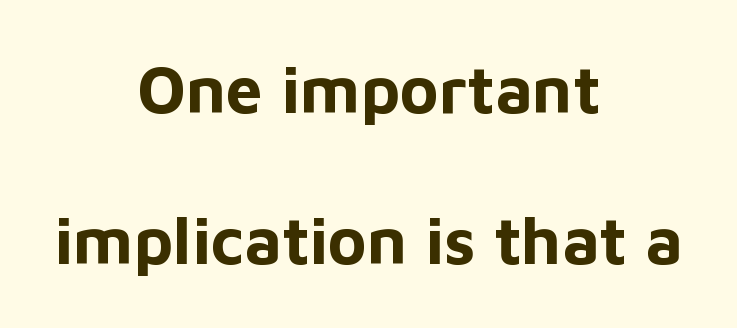
Q: Is the text bold? A: Yes.
Q: Is the text italic (slanted)? A: No, it is upright.
Q: Is the typeface a serif or a sans-serif typeface? A: Sans-serif.
Q: Is the text underlined? A: No.
Q: How is the paragraph aligned? A: Centered.
Q: Is the spacing between letters normal or unusually wide? A: Normal.
Q: Is the spacing between lines tight, normal or loose? A: Loose.
Q: Width (condensed, normal, or wide)? A: Normal.
Q: Stroke contrast? A: Low.
Q: x-height? A: Medium.
Q: Monospaced? A: No.
